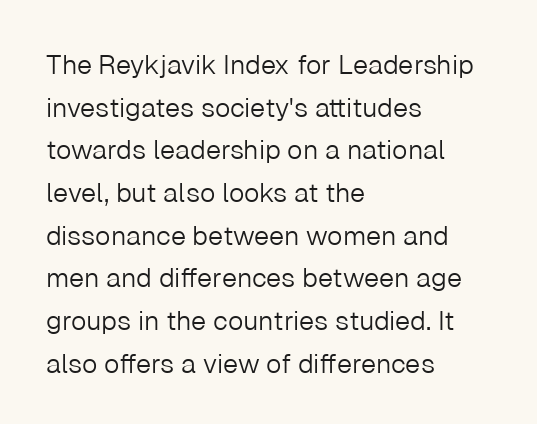
The image shows 27 px text type, upright; set left-aligned, normal line spacing (1.58x), normal letter spacing, not underlined.
